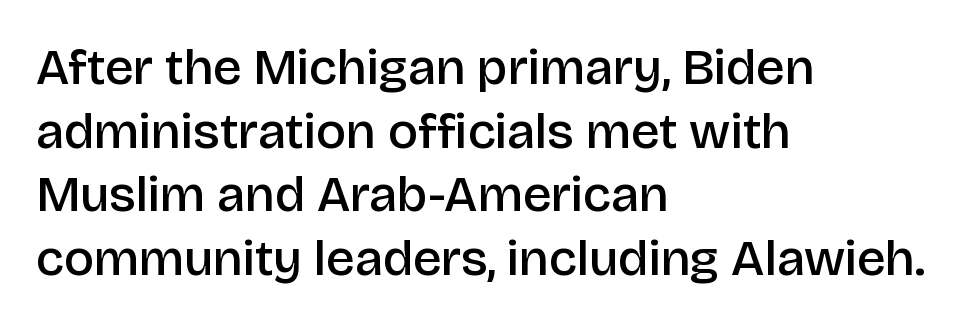
Q: Is the text bold? A: Semi-bold.
Q: Is the text italic (slanted)? A: No, it is upright.
Q: Is the typeface a serif or a sans-serif typeface? A: Sans-serif.
Q: Is the text underlined? A: No.
Q: How is the paragraph aligned? A: Left-aligned.
Q: Is the spacing between letters normal or unusually wide? A: Normal.
Q: Is the spacing between lines tight, normal or loose? A: Normal.
Q: Width (condensed, normal, or wide)? A: Normal.
Q: Stroke contrast? A: Low.
Q: x-height? A: Large.
Q: Monospaced? A: No.
